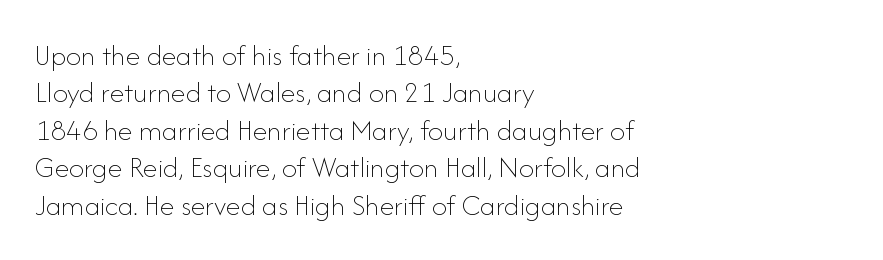
{"italic": "no", "bold": "no", "weight": "thin", "width": "normal", "stroke_contrast": "low", "x_height": "small", "monospaced": "no", "underline": "no", "align": "left", "line_spacing": "normal", "line_spacing_ratio": 1.25, "letter_spacing": "normal", "letter_spacing_em": 0.0, "glyph_px": 30}
